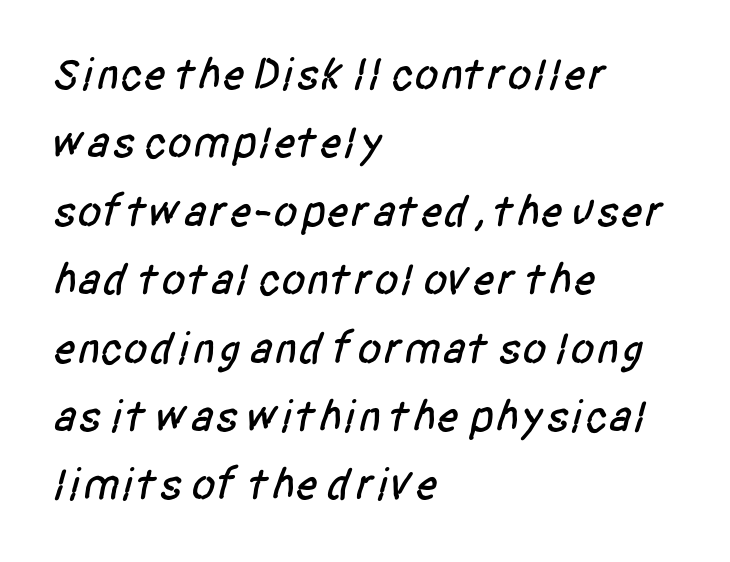
{"serif": "no", "width": "condensed", "stroke_contrast": "low", "x_height": "large", "monospaced": "no", "underline": "no", "align": "left", "line_spacing": "normal", "line_spacing_ratio": 1.52, "letter_spacing": "normal", "letter_spacing_em": 0.0, "glyph_px": 45}
